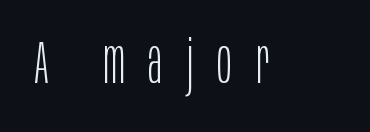
{"serif": "no", "italic": "no", "bold": "no", "weight": "light", "width": "condensed", "stroke_contrast": "low", "x_height": "large", "monospaced": "no", "underline": "no", "letter_spacing": "wide", "letter_spacing_em": 0.39, "glyph_px": 61}
